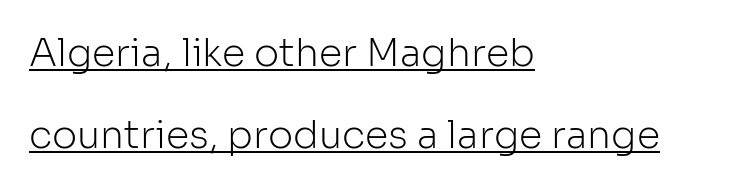
In terms of leading, this rendering errs on the spacious side. The passage shown has conventional tracking throughout. No heavy texture on the line: the type isn't bold. Layout note: lines flush left. Underline: present.
